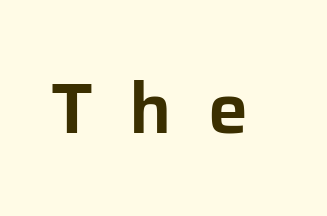
The image shows 72 px sans-serif type, upright; set unusually wide letter spacing (+0.5 em), not underlined; low stroke contrast and a medium x-height.
